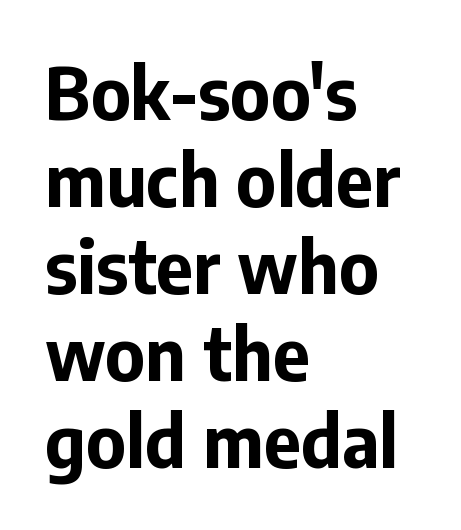
Q: Is the text bold? A: Yes.
Q: Is the text italic (slanted)? A: No, it is upright.
Q: Is the typeface a serif or a sans-serif typeface? A: Sans-serif.
Q: Is the text underlined? A: No.
Q: How is the paragraph aligned? A: Left-aligned.
Q: Is the spacing between letters normal or unusually wide? A: Normal.
Q: Width (condensed, normal, or wide)? A: Normal.
Q: Stroke contrast? A: Low.
Q: x-height? A: Medium.
Q: Monospaced? A: No.
